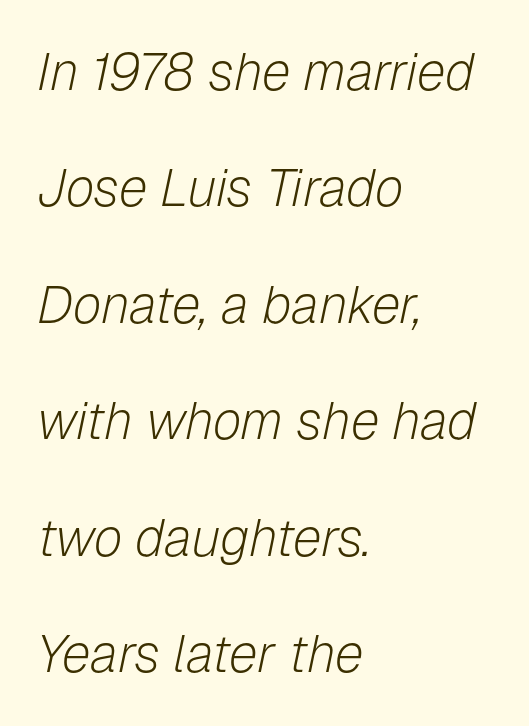
Q: Is the text bold? A: No.
Q: Is the text italic (slanted)? A: Yes, it leans right by about 12 degrees.
Q: Is the text underlined? A: No.
Q: How is the paragraph aligned? A: Left-aligned.
Q: Is the spacing between letters normal or unusually wide? A: Normal.
Q: Is the spacing between lines tight, normal or loose? A: Loose.
Q: Width (condensed, normal, or wide)? A: Normal.
Q: Stroke contrast? A: Low.
Q: x-height? A: Medium.
Q: Monospaced? A: No.
